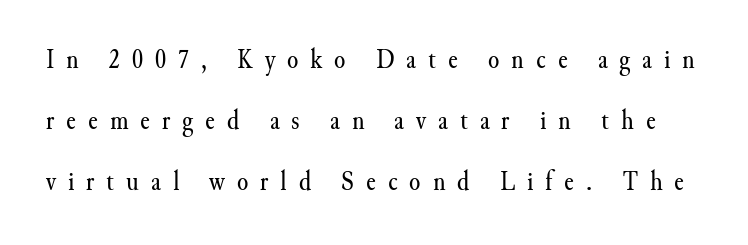
The image shows 29 px regular-weight serif type, upright; set loose line spacing (2.11x), unusually wide letter spacing (+0.41 em), not underlined; medium stroke contrast and a small x-height.
